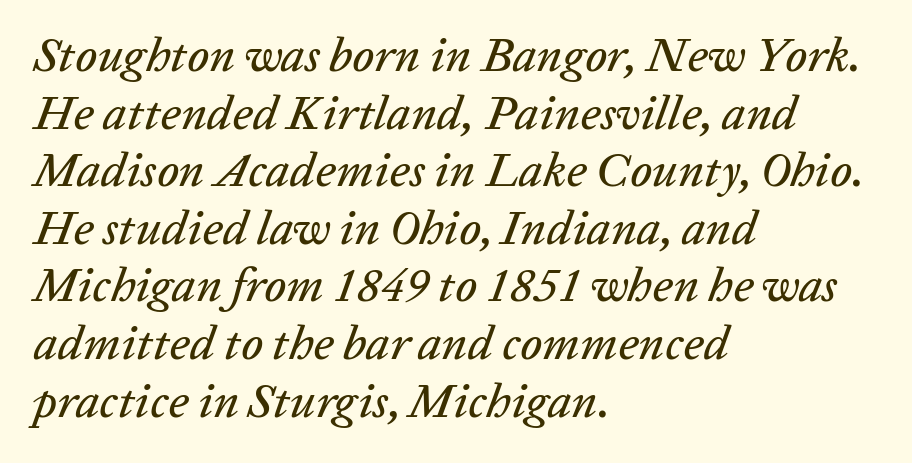
These lines keep a tight, regular rhythm from letter to letter. Character widths vary here, with narrow letters taking less room than wide ones. Which margin do the lines hug? The left one — the right edge is uneven. Has an underline been added? It has not. This is oblique type, the kind used for emphasis or titles.
